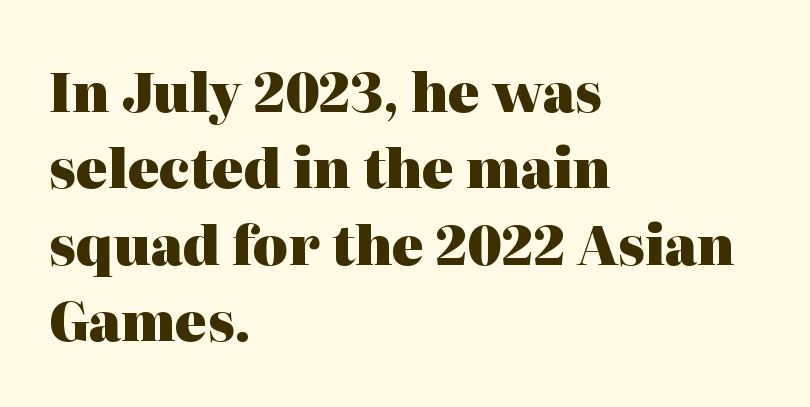
The image shows 53 px heavy serif type, upright; set left-aligned, normal line spacing (1.44x), normal letter spacing, not underlined; high stroke contrast and a medium x-height.
